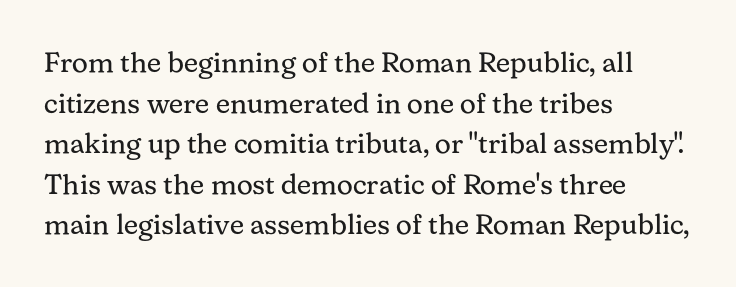
{"serif": "yes", "italic": "no", "bold": "no", "weight": "regular", "width": "normal", "stroke_contrast": "medium", "x_height": "medium", "monospaced": "no", "underline": "no", "align": "left", "line_spacing": "normal", "line_spacing_ratio": 1.45, "letter_spacing": "normal", "letter_spacing_em": 0.0, "glyph_px": 28}
